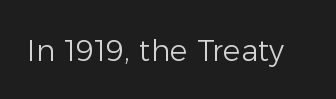
You can tell it's not italic because the verticals are truly vertical. Descender tails drop into unmarked territory. This is sans-serif lettering, the kind often seen on screens and signage. The passage shown is typed in a proportional face where columns would drift. Bold? No — there's no thickening of the strokes.
